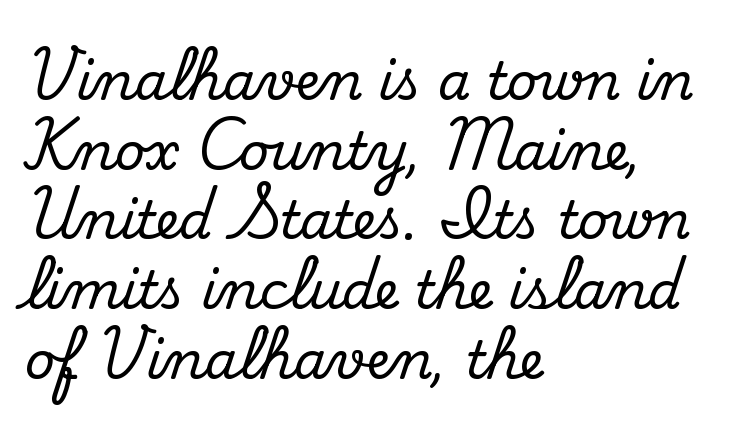
{"serif": "yes", "width": "normal", "stroke_contrast": "medium", "x_height": "small", "monospaced": "no", "underline": "no", "align": "left", "line_spacing": "normal", "line_spacing_ratio": 1.34, "letter_spacing": "normal", "letter_spacing_em": 0.0, "glyph_px": 52}
